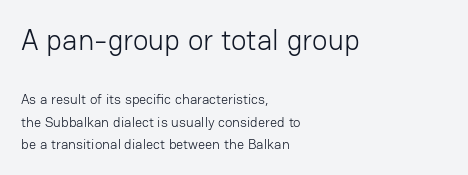
Q: Is the text bold? A: No.
Q: Is the text italic (slanted)? A: No, it is upright.
Q: Is the typeface a serif or a sans-serif typeface? A: Sans-serif.
Q: Is the text underlined? A: No.
Q: How is the paragraph aligned? A: Left-aligned.
Q: Is the spacing between letters normal or unusually wide? A: Normal.
Q: Is the spacing between lines tight, normal or loose? A: Normal.
Q: Which block of text is set in a larger size, the first (top) or the second (bottom)? A: The first (top) one.
Q: Width (condensed, normal, or wide)? A: Normal.
Q: Stroke contrast? A: Low.
Q: x-height? A: Medium.
Q: Monospaced? A: No.
